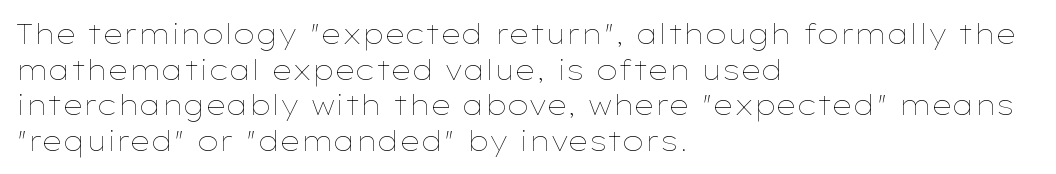
Honestly, the letter spacing is just normal — you wouldn't notice it. Caption: multi-line text, flush left, ragged right. Ascenders rise straight up at ninety degrees. Weight: in the light-to-regular range. Interline gaps are of average width in this sample.
